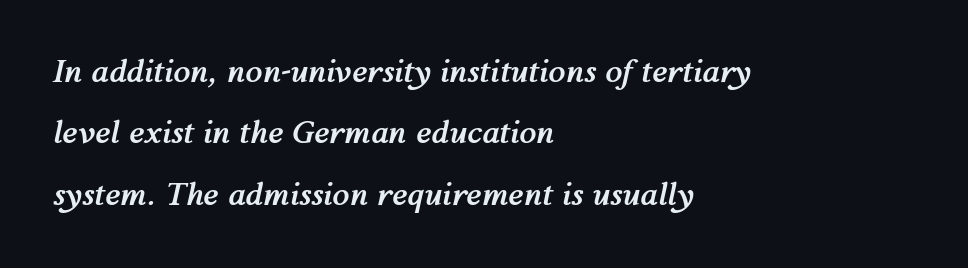
Plenty of ink on the page — the face is bold. Observe the ordinary spacing: letters are neighbours, not strangers. Reading down the column, the eye jumps a long way to each next line. Nobody drew a line under any word here.
